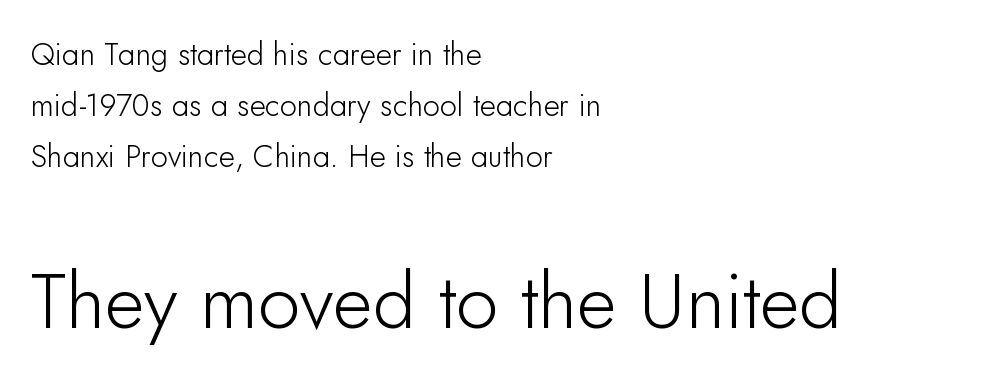
{"serif": "no", "italic": "no", "width": "normal", "stroke_contrast": "low", "x_height": "small", "monospaced": "no", "underline": "no", "align": "left", "line_spacing": "normal", "line_spacing_ratio": 1.64, "letter_spacing": "normal", "letter_spacing_em": 0.0, "larger_block": "second", "size_ratio": 2.48, "glyph_px": 77}
